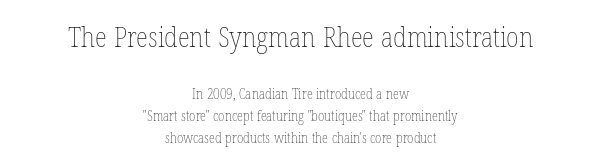
The image shows 28 px thin, condensed type, upright; set centered, normal line spacing (1.59x), normal letter spacing, not underlined; the first (top) block is 2.0x larger; low stroke contrast and a medium x-height.
